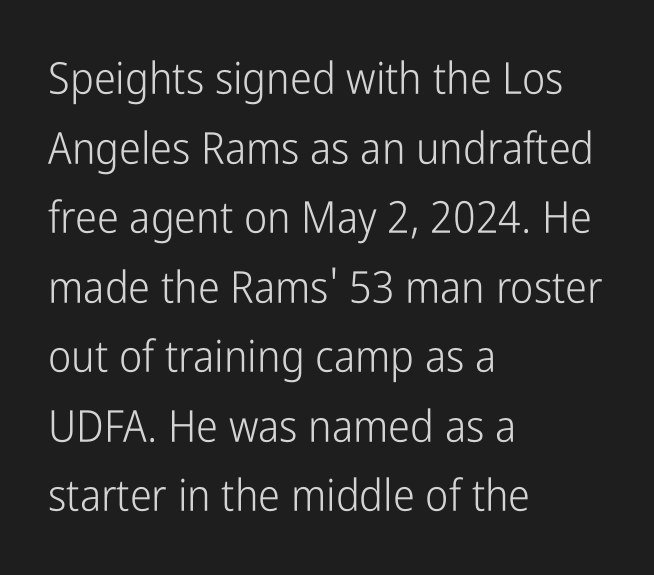
The image shows 44 px light, condensed sans-serif type, upright; set left-aligned, normal line spacing (1.58x), normal letter spacing, not underlined; low stroke contrast and a medium x-height.
